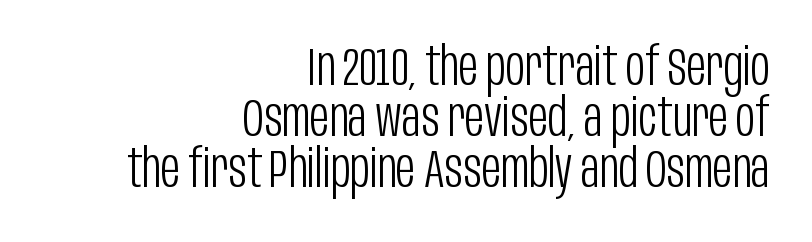
The typeface chosen for these lines omits serifs. Summary of vertical rhythm: compact, with narrow interline spacing. Stroke thickness stays within the range of a standard reading face or lighter. Between one letter and the next there's only the usual sliver of space.
